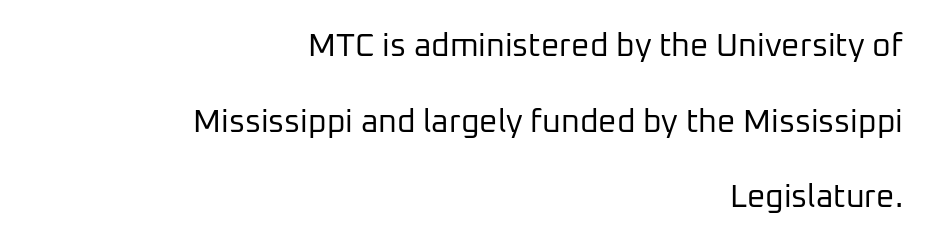
A typesetter would call this proportional, since set widths differ per character. Glance below the letters and you will spot only blank space. No extra tracking has been applied to these lines. What kind of face is this? One without serifs — a sans.
